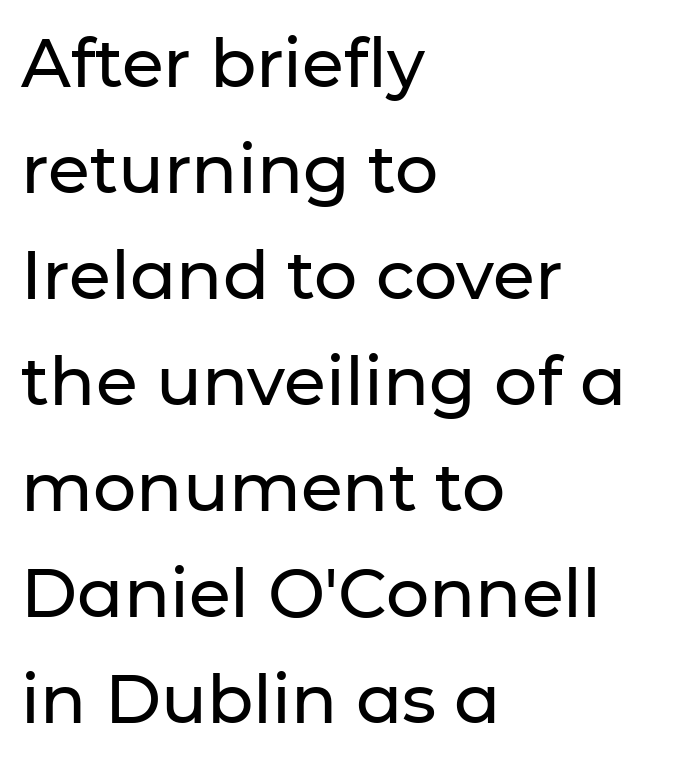
{"serif": "no", "italic": "no", "width": "normal", "stroke_contrast": "low", "x_height": "medium", "monospaced": "no", "underline": "no", "align": "left", "line_spacing": "normal", "line_spacing_ratio": 1.56, "letter_spacing": "normal", "letter_spacing_em": 0.0, "glyph_px": 68}
